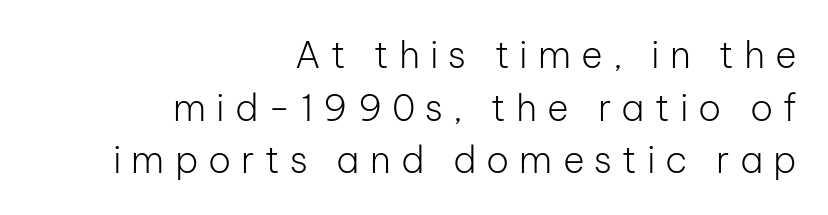
Q: Is the text bold? A: No.
Q: Is the text italic (slanted)? A: No, it is upright.
Q: Is the typeface a serif or a sans-serif typeface? A: Sans-serif.
Q: Is the text underlined? A: No.
Q: How is the paragraph aligned? A: Right-aligned.
Q: Is the spacing between letters normal or unusually wide? A: Unusually wide.
Q: Is the spacing between lines tight, normal or loose? A: Normal.
Q: Width (condensed, normal, or wide)? A: Normal.
Q: Stroke contrast? A: Low.
Q: x-height? A: Medium.
Q: Monospaced? A: No.
